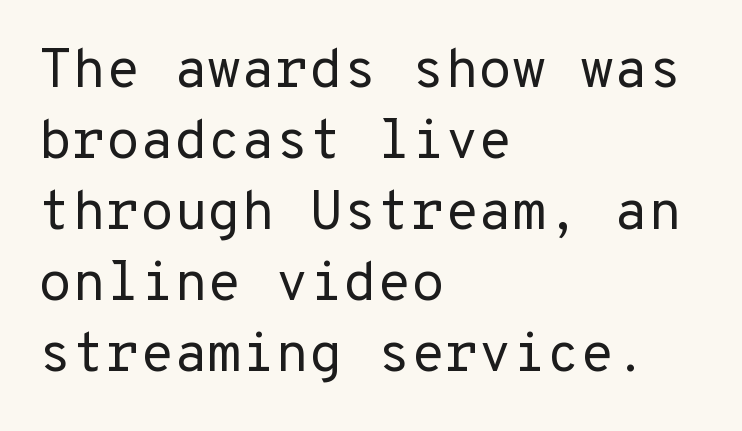
The type is set solid horizontally, with unmodified tracking. Tall strokes in this sample are plumb rather than angled. Regular leading. The paragraph has a hard left edge and a soft right edge. Words float on clear page, feet unadorned. The cut favours lightness, reaching ordinary text weight at its darkest.
